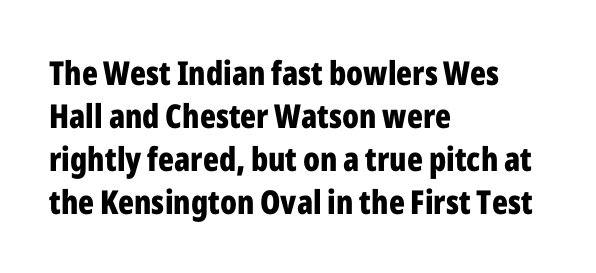
The image shows 33 px bold, condensed sans-serif type, upright; set left-aligned, normal line spacing (1.3x), normal letter spacing, not underlined; low stroke contrast and a medium x-height.
